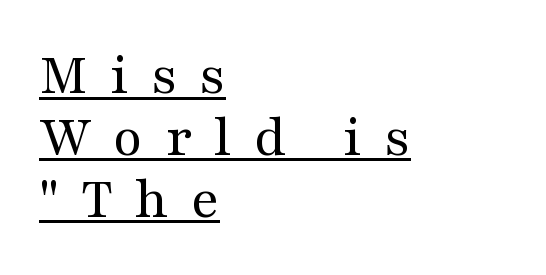
Style check: upright. Short and long lines alike share a common starting point at left. The glyphs in this specimen are seriffed. Compared with a typical body face, this is equally light or lighter still. Has an underline been added? It has. Vertically, the passage feels compressed, each row crowding the next.
